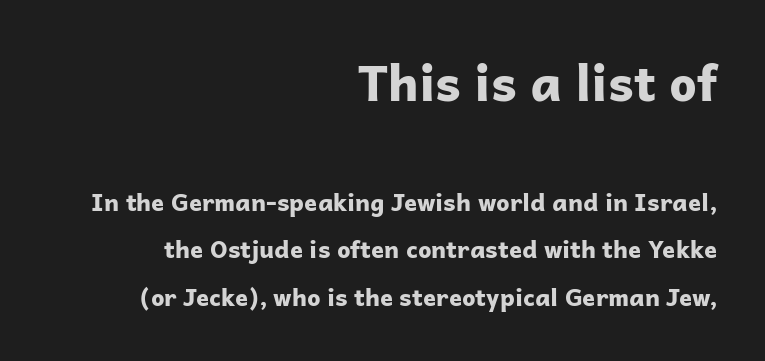
This layout puts the oversized block above and the modest block below. Every stem runs plumb, perpendicular to the baseline. The rendering uses a bold face; every stroke is thick and dark. No word sits above an underline.
